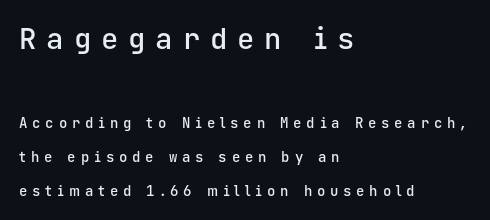
Q: Is the text bold? A: Semi-bold.
Q: Is the text italic (slanted)? A: No, it is upright.
Q: Is the typeface a serif or a sans-serif typeface? A: Sans-serif.
Q: Is the text underlined? A: No.
Q: How is the paragraph aligned? A: Left-aligned.
Q: Is the spacing between letters normal or unusually wide? A: Unusually wide.
Q: Is the spacing between lines tight, normal or loose? A: Loose.
Q: Which block of text is set in a larger size, the first (top) or the second (bottom)? A: The first (top) one.
Q: Width (condensed, normal, or wide)? A: Normal.
Q: Stroke contrast? A: Low.
Q: x-height? A: Medium.
Q: Monospaced? A: Yes.
